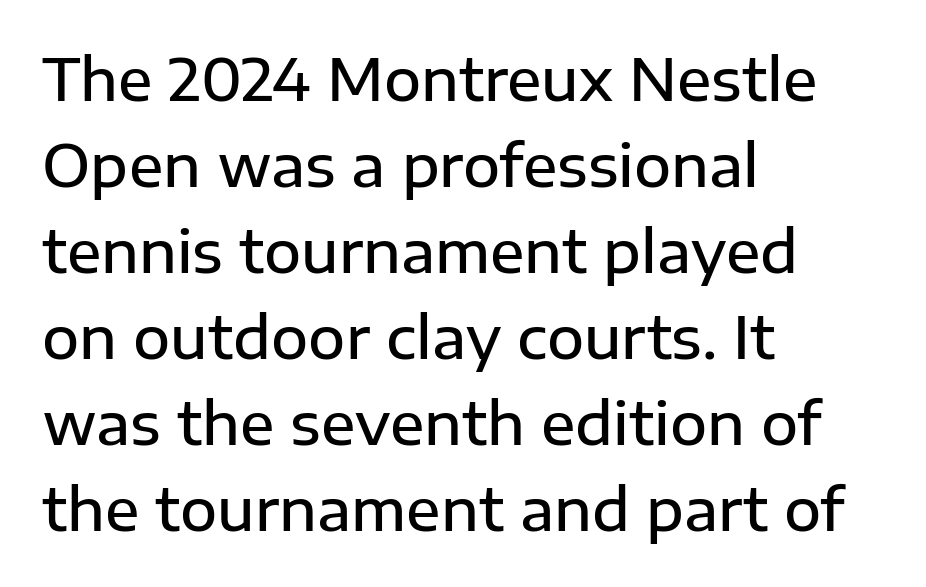
Q: Is the text bold? A: Semi-bold.
Q: Is the text italic (slanted)? A: No, it is upright.
Q: Is the typeface a serif or a sans-serif typeface? A: Sans-serif.
Q: Is the text underlined? A: No.
Q: How is the paragraph aligned? A: Left-aligned.
Q: Is the spacing between letters normal or unusually wide? A: Normal.
Q: Is the spacing between lines tight, normal or loose? A: Normal.
Q: Width (condensed, normal, or wide)? A: Normal.
Q: Stroke contrast? A: Low.
Q: x-height? A: Medium.
Q: Monospaced? A: No.
